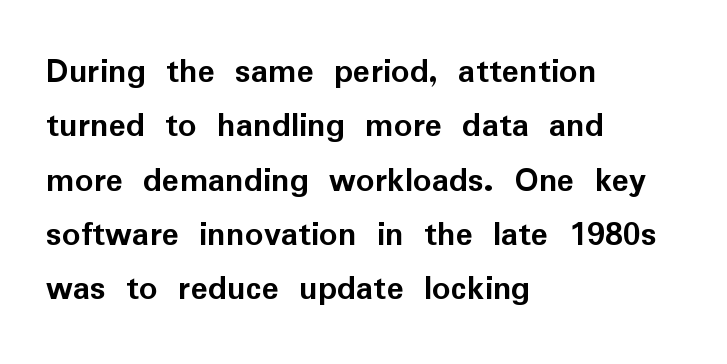
Q: Is the text bold? A: Yes.
Q: Is the text italic (slanted)? A: No, it is upright.
Q: Is the typeface a serif or a sans-serif typeface? A: Sans-serif.
Q: Is the text underlined? A: No.
Q: How is the paragraph aligned? A: Left-aligned.
Q: Is the spacing between letters normal or unusually wide? A: Normal.
Q: Is the spacing between lines tight, normal or loose? A: Normal.
Q: Width (condensed, normal, or wide)? A: Normal.
Q: Stroke contrast? A: Low.
Q: x-height? A: Medium.
Q: Monospaced? A: No.
